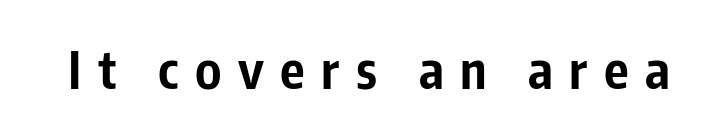
Q: Is the text bold? A: Yes.
Q: Is the text italic (slanted)? A: No, it is upright.
Q: Is the typeface a serif or a sans-serif typeface? A: Sans-serif.
Q: Is the text underlined? A: No.
Q: Is the spacing between letters normal or unusually wide? A: Unusually wide.
Q: Width (condensed, normal, or wide)? A: Condensed.
Q: Stroke contrast? A: Low.
Q: x-height? A: Medium.
Q: Monospaced? A: No.
